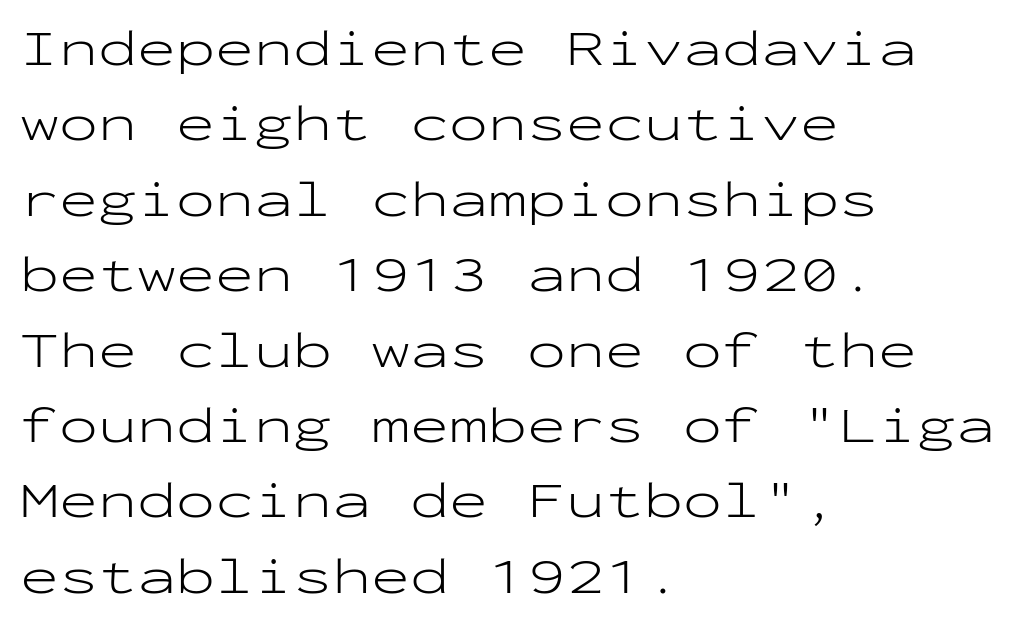
Q: Is the text bold? A: No.
Q: Is the text italic (slanted)? A: No, it is upright.
Q: Is the typeface a serif or a sans-serif typeface? A: Sans-serif.
Q: Is the text underlined? A: No.
Q: How is the paragraph aligned? A: Left-aligned.
Q: Is the spacing between letters normal or unusually wide? A: Normal.
Q: Is the spacing between lines tight, normal or loose? A: Normal.
Q: Width (condensed, normal, or wide)? A: Wide.
Q: Stroke contrast? A: Low.
Q: x-height? A: Medium.
Q: Monospaced? A: Yes.
